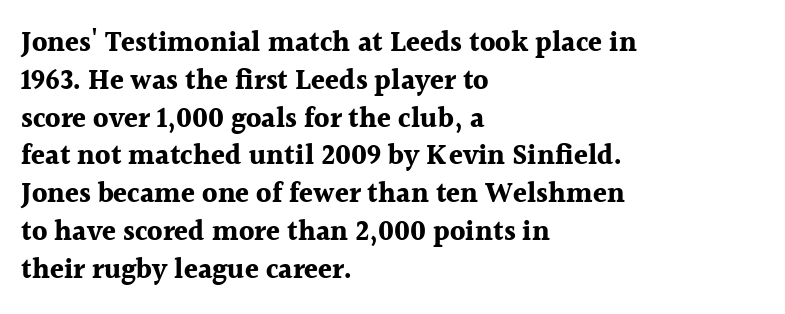
{"serif": "yes", "italic": "no", "bold": "yes", "weight": "bold", "width": "normal", "x_height": "medium", "monospaced": "no", "underline": "no", "align": "left", "line_spacing": "normal", "line_spacing_ratio": 1.35, "letter_spacing": "normal", "letter_spacing_em": 0.0, "glyph_px": 28}
